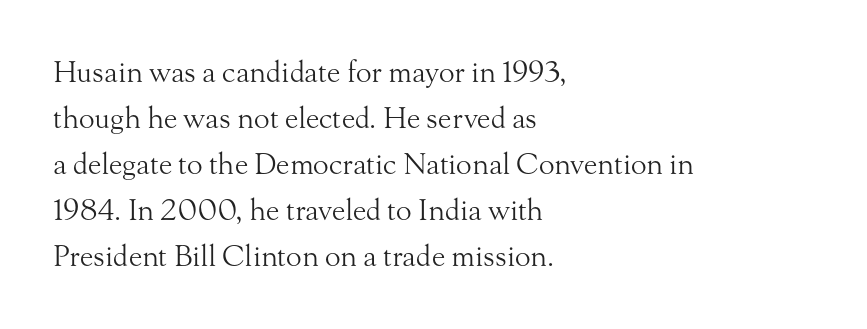
{"serif": "yes", "italic": "no", "bold": "no", "weight": "light", "width": "normal", "stroke_contrast": "medium", "x_height": "small", "monospaced": "no", "underline": "no", "align": "left", "line_spacing": "normal", "line_spacing_ratio": 1.59, "letter_spacing": "normal", "letter_spacing_em": 0.0, "glyph_px": 29}
